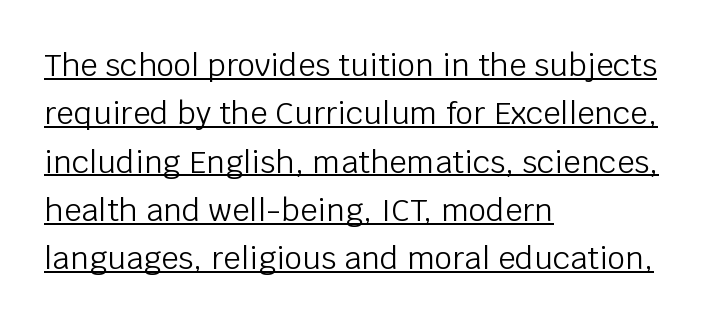
{"serif": "no", "italic": "no", "bold": "no", "weight": "light", "width": "normal", "stroke_contrast": "low", "x_height": "large", "monospaced": "no", "underline": "yes", "align": "left", "line_spacing": "normal", "line_spacing_ratio": 1.56, "letter_spacing": "normal", "letter_spacing_em": 0.0, "glyph_px": 31}
